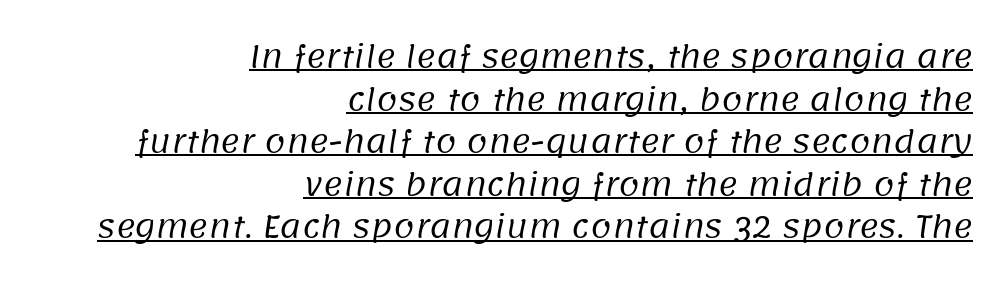
{"serif": "no", "bold": "no", "weight": "regular", "width": "normal", "stroke_contrast": "low", "x_height": "large", "monospaced": "no", "underline": "yes", "align": "right", "line_spacing": "normal", "line_spacing_ratio": 1.42, "letter_spacing": "normal", "letter_spacing_em": 0.0, "glyph_px": 30}
